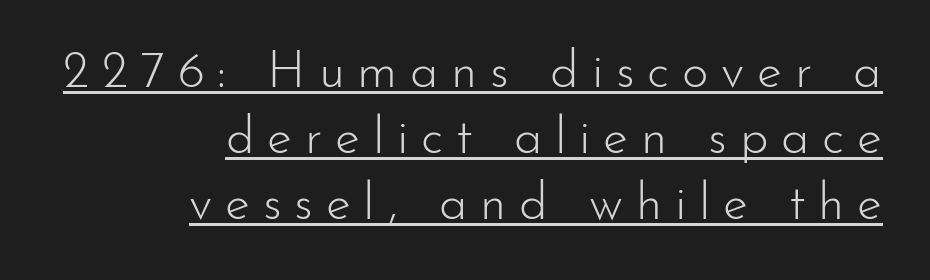
The image shows 51 px light sans-serif type, upright; set right-aligned, normal line spacing (1.29x), unusually wide letter spacing (+0.25 em), underlined; low stroke contrast and a small x-height.
